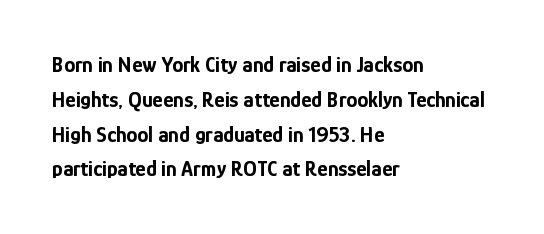
One-word summary of the alignment: left. Characters remain perfectly vertical along every line. Words float on clear page, feet unadorned. Look at the tracking — it's just the regular setting, nothing added.
